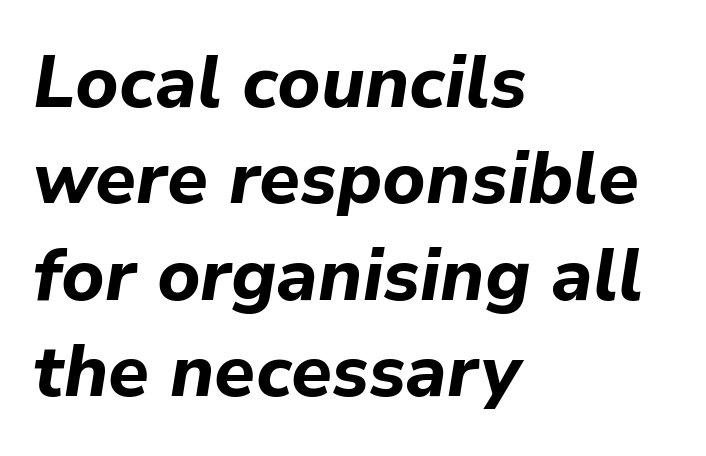
Character widths vary here, with narrow letters taking less room than wide ones. The rendering keeps characters at their native spacing. The gap between lines stays unmarked. Stroke thickness is high; the sample reads as a true bold. Left-aligned paragraph, ragged on the right. A typesetter would mark this as italic.
